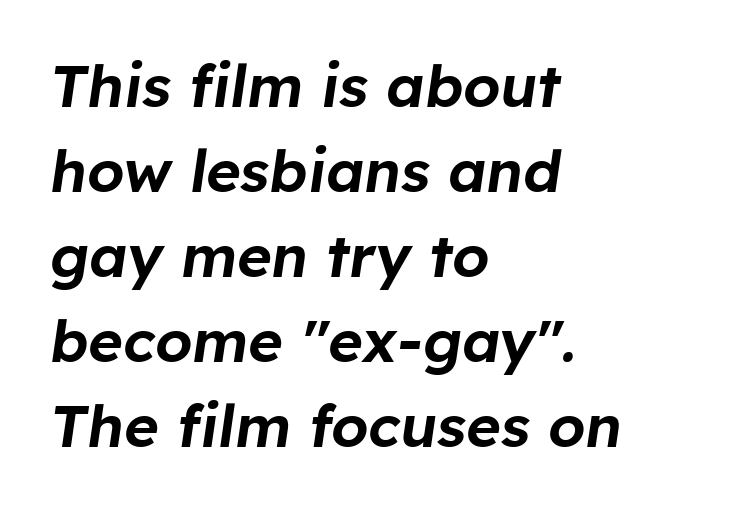
Leading: standard. Looks like regular typesetting: each glyph gets only the width it needs. The gap between lines stays unmarked. Looking at the ascenders, they clearly lean.
